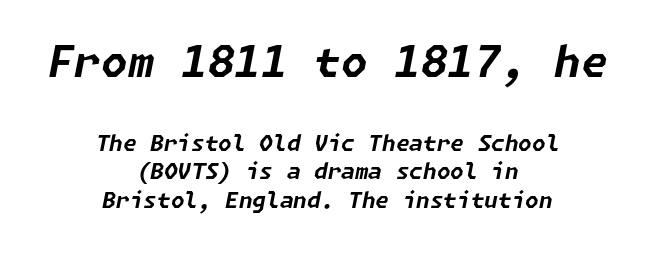
{"italic": "yes", "lean": "right", "slant_degrees": 11, "bold": "yes", "weight": "bold", "width": "normal", "stroke_contrast": "low", "x_height": "medium", "underline": "no", "align": "center", "line_spacing": "normal", "line_spacing_ratio": 1.29, "letter_spacing": "normal", "letter_spacing_em": 0.0, "larger_block": "first", "size_ratio": 1.95, "glyph_px": 43}
